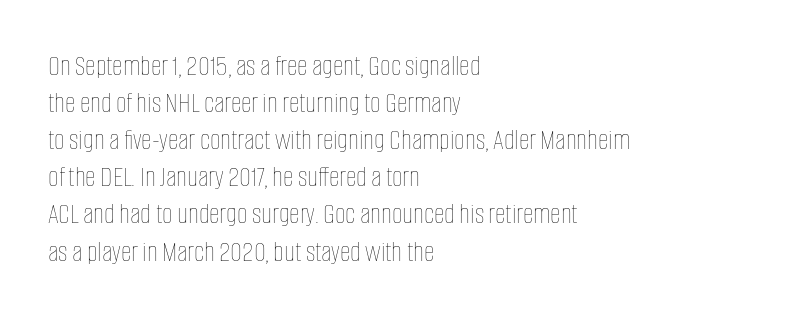
Q: Is the text bold? A: No.
Q: Is the text italic (slanted)? A: No, it is upright.
Q: Is the text underlined? A: No.
Q: How is the paragraph aligned? A: Left-aligned.
Q: Is the spacing between letters normal or unusually wide? A: Normal.
Q: Is the spacing between lines tight, normal or loose? A: Normal.
Q: Width (condensed, normal, or wide)? A: Condensed.
Q: Stroke contrast? A: Low.
Q: x-height? A: Large.
Q: Monospaced? A: No.
